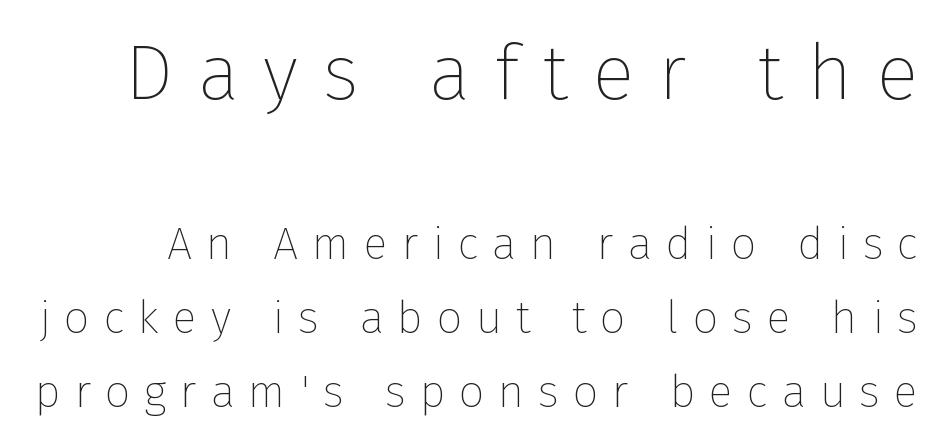
The image shows 78 px thin sans-serif type, upright; set normal line spacing (1.64x), unusually wide letter spacing (+0.31 em), not underlined; the first (top) block is 1.73x larger; low stroke contrast and a medium x-height.
